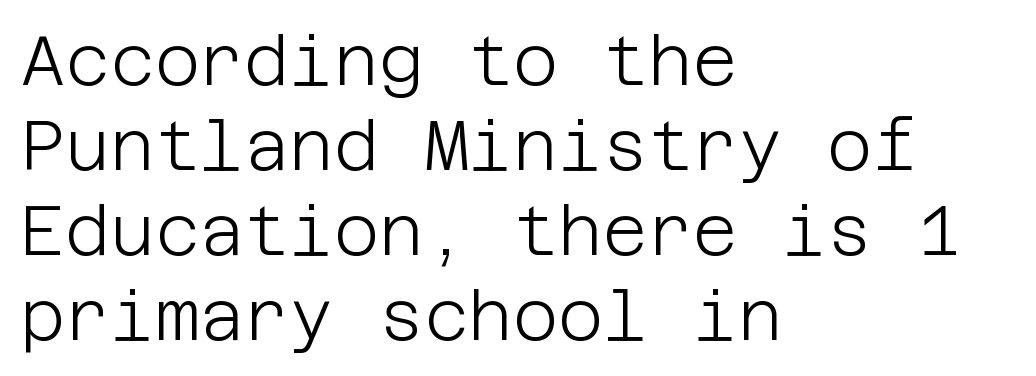
The image shows 69 px light sans-serif type, upright; set left-aligned, line spacing 1.23x, normal letter spacing, not underlined; low stroke contrast and a large x-height.
